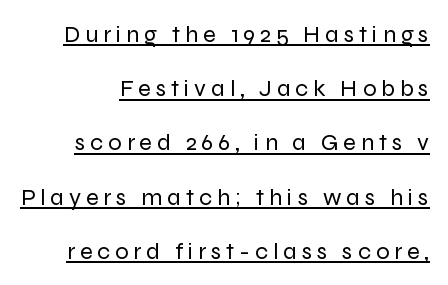
{"italic": "no", "bold": "no", "underline": "yes", "line_spacing": "loose", "line_spacing_ratio": 2.26, "letter_spacing": "wide", "letter_spacing_em": 0.2, "glyph_px": 24}
